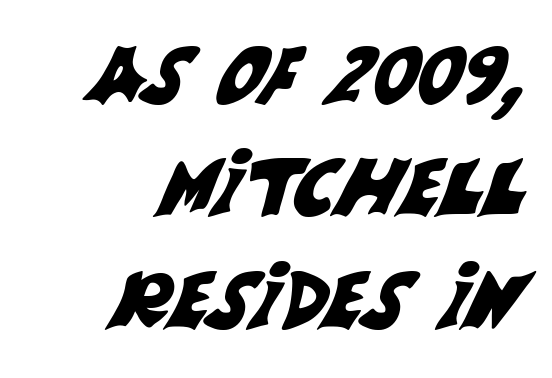
Q: Is the typeface a serif or a sans-serif typeface? A: Sans-serif.
Q: Is the text underlined? A: No.
Q: Is the spacing between letters normal or unusually wide? A: Normal.
Q: Is the spacing between lines tight, normal or loose? A: Normal.
Q: Width (condensed, normal, or wide)? A: Normal.
Q: Stroke contrast? A: Medium.
Q: x-height? A: Large.
Q: Monospaced? A: No.
